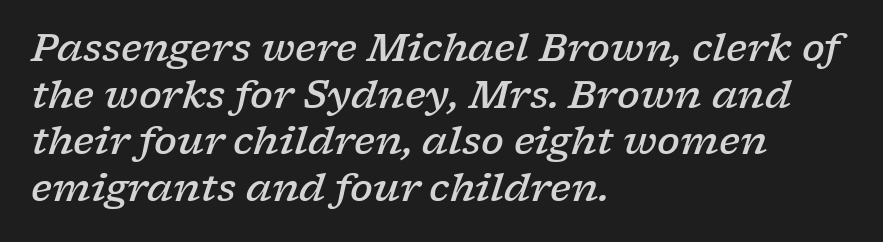
The image shows 38 px semibold, wide serif type, italic (leaning right); set left-aligned, line spacing 1.23x, normal letter spacing, not underlined; low stroke contrast and a medium x-height.
